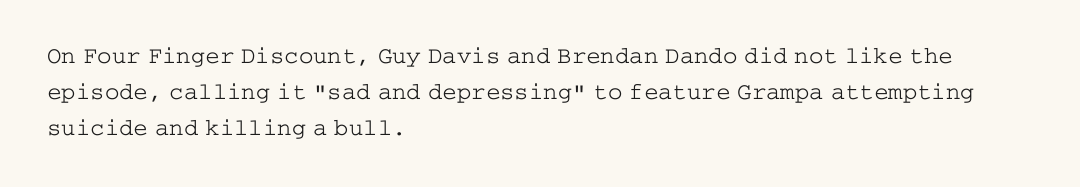
Default kerning and tracking; the words read as compact shapes. Tall strokes in this sample are plumb rather than angled. This rendering uses left alignment, leaving the right contour irregular. Students, observe: this is what conventionally led text looks like. Each stroke keeps to a modest, everyday thickness or less. Honestly, there is no underline to notice here at all.
